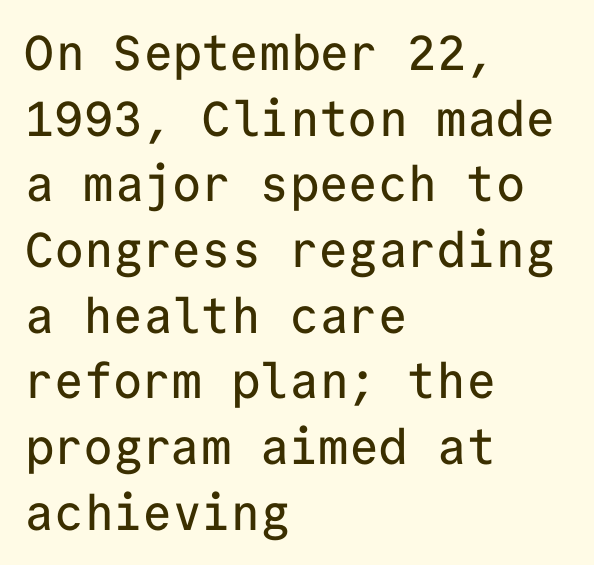
The image shows 49 px sans-serif type, upright, monospaced; set left-aligned, normal line spacing (1.34x), normal letter spacing, not underlined; low stroke contrast and a medium x-height.
